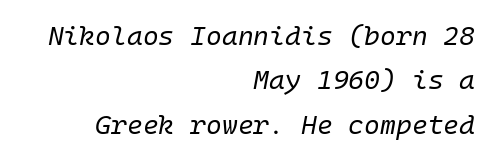
{"italic": "yes", "lean": "right", "slant_degrees": 10, "bold": "no", "underline": "no", "align": "right", "line_spacing": "normal", "line_spacing_ratio": 1.64, "letter_spacing": "normal", "letter_spacing_em": 0.0, "glyph_px": 27}
